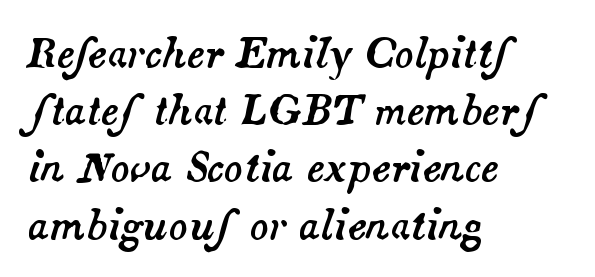
Q: Is the text italic (slanted)? A: Yes, it leans right by about 14 degrees.
Q: Is the text underlined? A: No.
Q: How is the paragraph aligned? A: Left-aligned.
Q: Is the spacing between letters normal or unusually wide? A: Normal.
Q: Is the spacing between lines tight, normal or loose? A: Normal.
Q: Width (condensed, normal, or wide)? A: Normal.
Q: Stroke contrast? A: Medium.
Q: x-height? A: Small.
Q: Monospaced? A: No.
